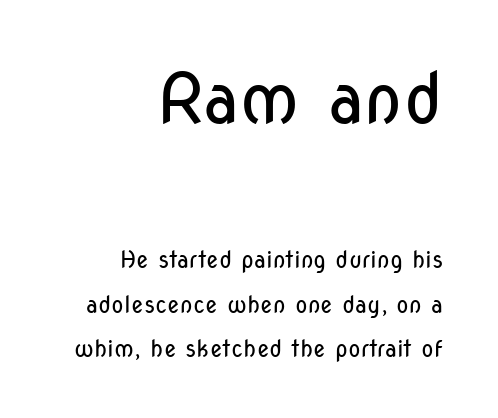
Q: Is the text bold? A: No.
Q: Is the text italic (slanted)? A: No, it is upright.
Q: Is the typeface a serif or a sans-serif typeface? A: Sans-serif.
Q: Is the text underlined? A: No.
Q: How is the paragraph aligned? A: Right-aligned.
Q: Is the spacing between letters normal or unusually wide? A: Normal.
Q: Is the spacing between lines tight, normal or loose? A: Loose.
Q: Which block of text is set in a larger size, the first (top) or the second (bottom)? A: The first (top) one.
Q: Width (condensed, normal, or wide)? A: Condensed.
Q: Stroke contrast? A: Low.
Q: x-height? A: Medium.
Q: Monospaced? A: No.
